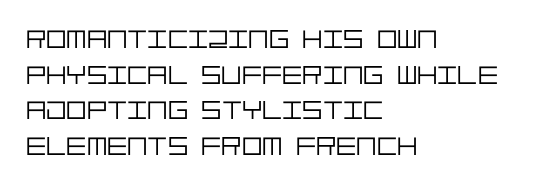
Notice how descenders clear the ascenders below comfortably — that's standard leading. Rule under the text: the space is simply empty. This rendering uses left alignment, leaving the right contour irregular. The type sits square on the baseline with zero lean. The font sits on the lighter half of the weight spectrum, regular included. The gaps between neighbouring characters are ordinary and unremarkable.
